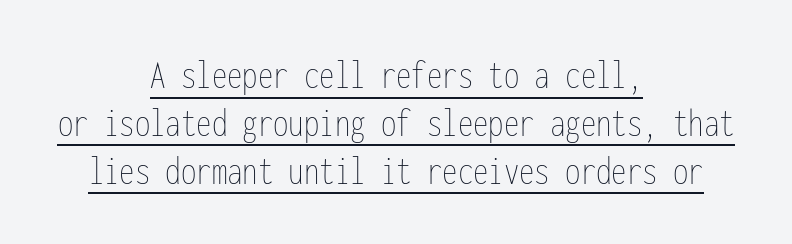
The image shows 41 px thin, condensed type, upright, monospaced; set centered, line spacing 1.17x, normal letter spacing, underlined; low stroke contrast and a medium x-height.
